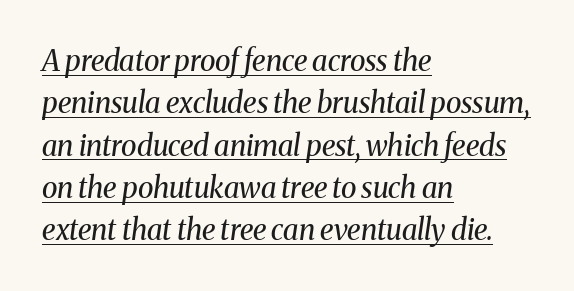
{"serif": "yes", "italic": "yes", "lean": "right", "slant_degrees": 8, "bold": "no", "weight": "regular", "width": "normal", "stroke_contrast": "medium", "x_height": "medium", "monospaced": "no", "underline": "yes", "align": "left", "line_spacing": "normal", "line_spacing_ratio": 1.46, "letter_spacing": "normal", "letter_spacing_em": 0.0, "glyph_px": 29}
